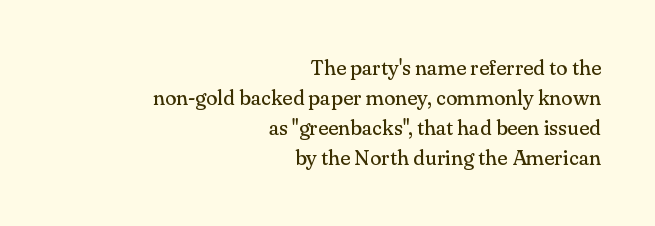
The image shows 21 px text type, upright; set right-aligned, normal line spacing (1.43x), normal letter spacing, not underlined.
